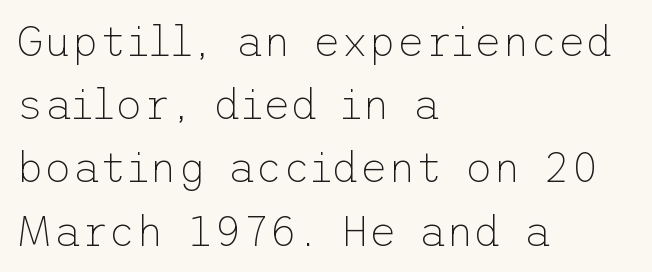
Weight: not bold — regular or lighter. Beneath every word, the page is bare. Where is the straight margin? On the left. Look at the bottom of the vertical strokes: they stop flat, with no serifs. These lines were composed using upright roman letters. These lines sit exactly where default settings would place them.
